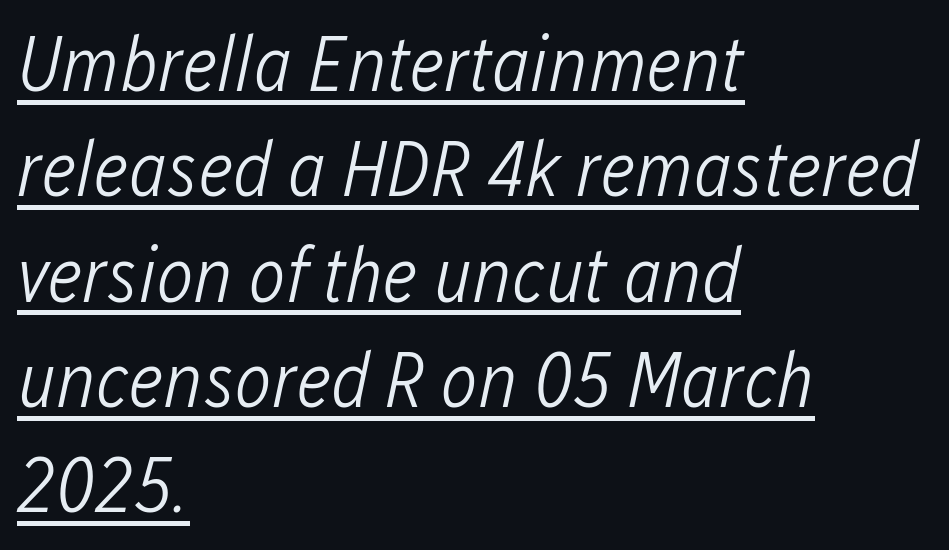
Observe the lean: these are italic letterforms. No chunkiness to these letters — they're not bold. The rendering keeps characters at their native spacing. Emphasis is given by a line drawn under the lettering.
